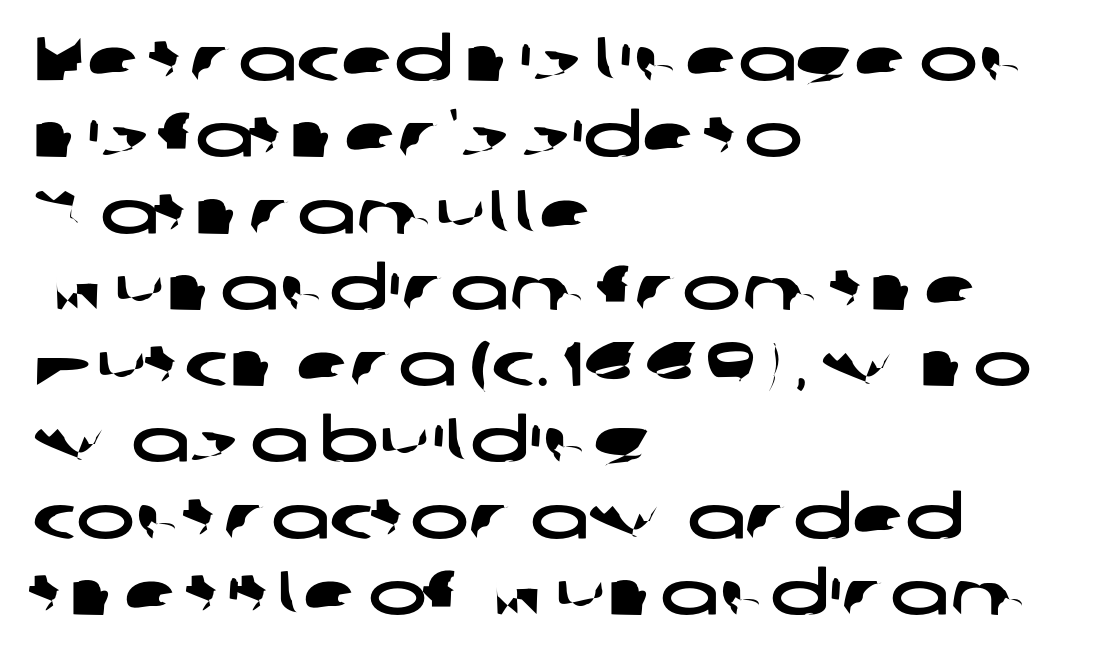
Q: Is the typeface a serif or a sans-serif typeface? A: Sans-serif.
Q: Is the text underlined? A: No.
Q: How is the paragraph aligned? A: Left-aligned.
Q: Is the spacing between letters normal or unusually wide? A: Normal.
Q: Width (condensed, normal, or wide)? A: Wide.
Q: Stroke contrast? A: Low.
Q: x-height? A: Medium.
Q: Monospaced? A: No.
